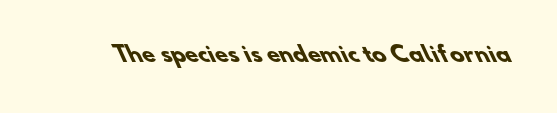
On the weight axis this lands at bold, roughly 700. Spacing between characters is what you'd get straight out of the box. Check under the words: just untouched page.
